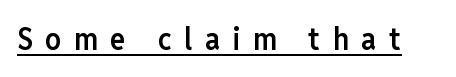
Q: Is the text bold? A: Semi-bold.
Q: Is the text italic (slanted)? A: No, it is upright.
Q: Is the typeface a serif or a sans-serif typeface? A: Sans-serif.
Q: Is the text underlined? A: Yes.
Q: Is the spacing between letters normal or unusually wide? A: Unusually wide.
Q: Width (condensed, normal, or wide)? A: Condensed.
Q: Stroke contrast? A: Low.
Q: x-height? A: Medium.
Q: Monospaced? A: No.
